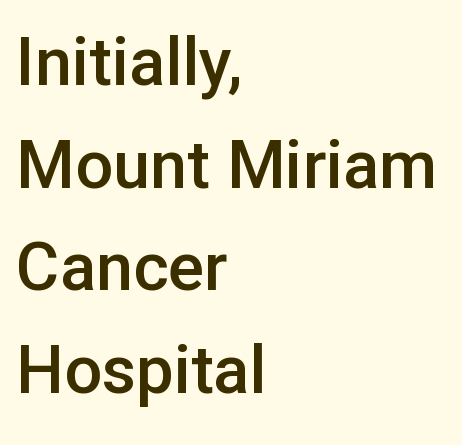
{"serif": "no", "italic": "no", "bold": "semi", "weight": "semibold", "width": "normal", "stroke_contrast": "low", "x_height": "medium", "monospaced": "no", "underline": "no", "align": "left", "line_spacing": "normal", "line_spacing_ratio": 1.53, "letter_spacing": "normal", "letter_spacing_em": 0.0, "glyph_px": 67}
